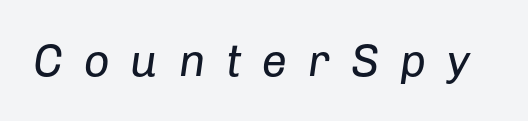
Q: Is the text bold? A: No.
Q: Is the text italic (slanted)? A: Yes, it leans right by about 8 degrees.
Q: Is the text underlined? A: No.
Q: Is the spacing between letters normal or unusually wide? A: Unusually wide.
Q: Width (condensed, normal, or wide)? A: Normal.
Q: Stroke contrast? A: Low.
Q: x-height? A: Medium.
Q: Monospaced? A: No.
